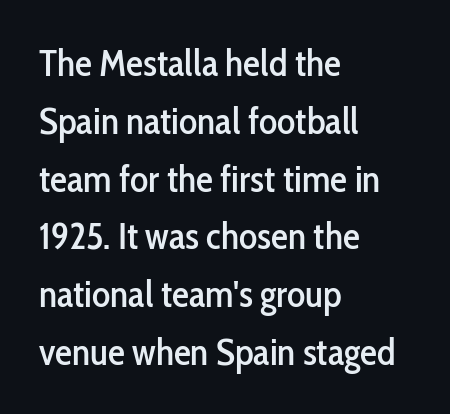
The image shows 38 px condensed sans-serif type, upright; set left-aligned, normal line spacing (1.52x), normal letter spacing, not underlined; low stroke contrast and a medium x-height.
